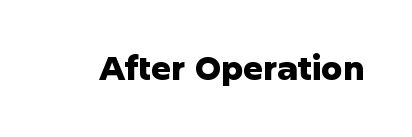
The letters advance in unequal steps, a hallmark of proportional type. Serifs: no, the terminals of the letterforms are clean. The lettering stays uniformly vertical, giving the passage a roman look. How are the letters spaced? Ordinarily, with no added tracking. Only glyphs here, with clear space below each row.
